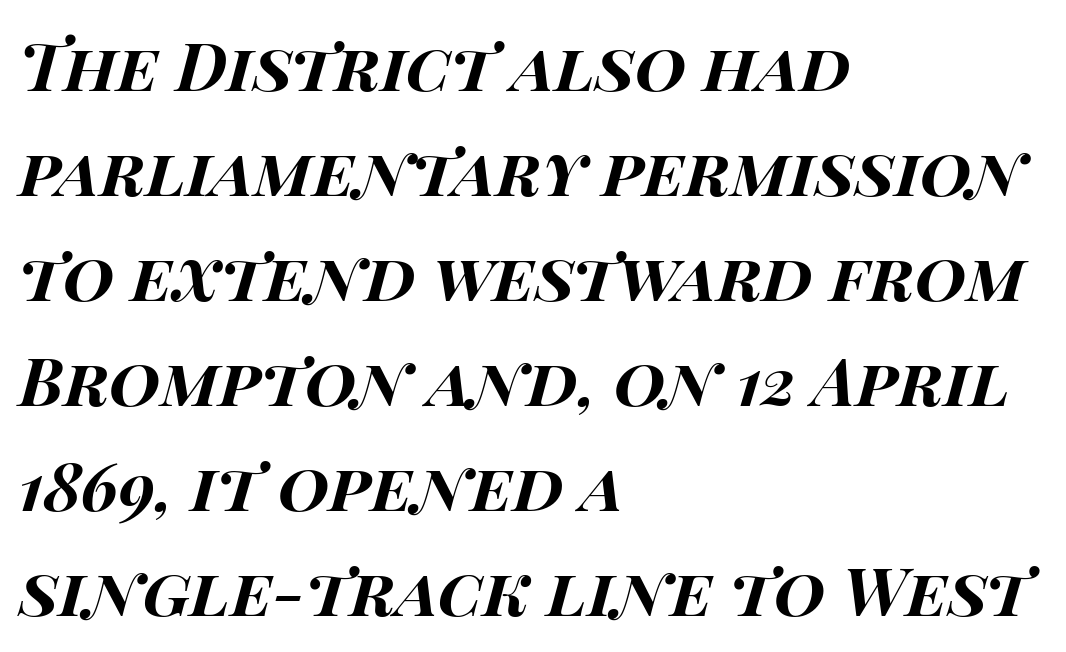
The image shows 66 px bold, wide type, italic (leaning right); set left-aligned, normal line spacing (1.59x), normal letter spacing, not underlined; high stroke contrast and a large x-height.
